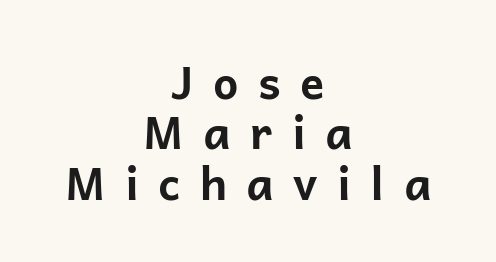
Alignment: centered. The vertical gap from one line to the next is small. Upright lettering throughout. This sample uses a sans-serif face. Does the weight exceed regular? Yes, all the way to bold.
